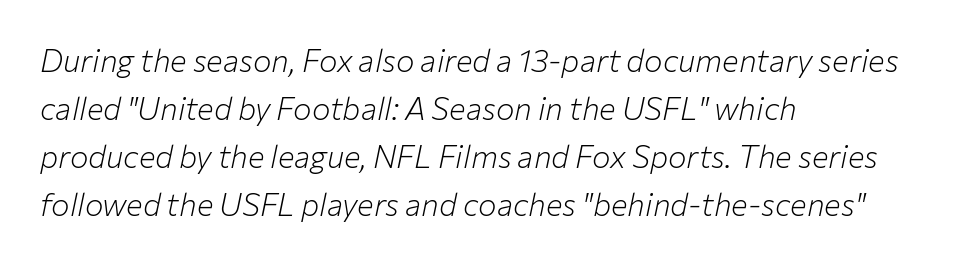
The face used here is proportionally spaced, like ordinary book or web type. Caption: face not bold, strokes unweighted. Lines of text with bare space underneath. The horizontal fit of the characters is conventional and even.
